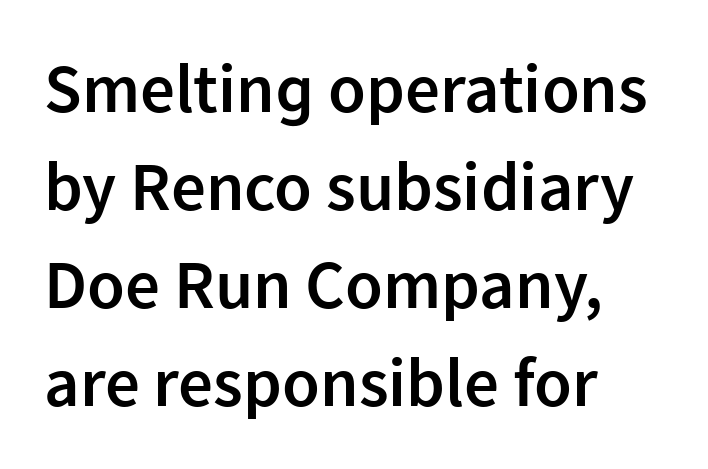
In terms of letterform style, serifs are entirely absent. This is the in-between weight designers call semibold or demi. This rendering uses left alignment, leaving the right contour irregular. Rule under the text: the space is simply empty. The passage shown is typed in a proportional face where columns would drift. Italic: no, the glyphs are upright roman.
